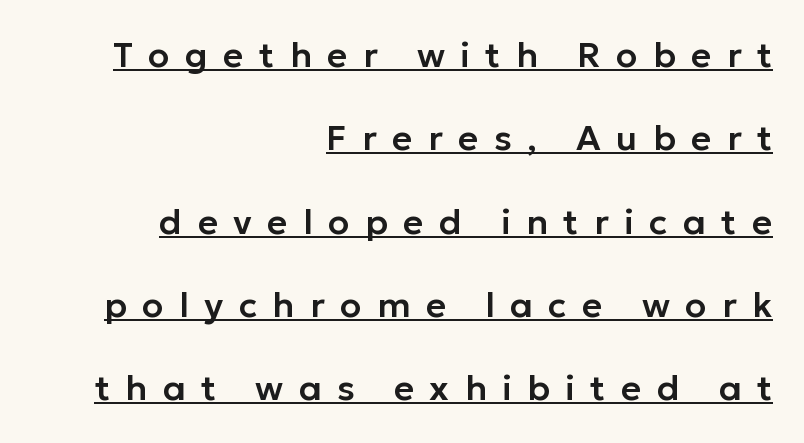
Q: Is the text italic (slanted)? A: No, it is upright.
Q: Is the typeface a serif or a sans-serif typeface? A: Sans-serif.
Q: Is the text underlined? A: Yes.
Q: How is the paragraph aligned? A: Right-aligned.
Q: Is the spacing between letters normal or unusually wide? A: Unusually wide.
Q: Is the spacing between lines tight, normal or loose? A: Loose.
Q: Width (condensed, normal, or wide)? A: Normal.
Q: Stroke contrast? A: Low.
Q: x-height? A: Medium.
Q: Monospaced? A: No.
